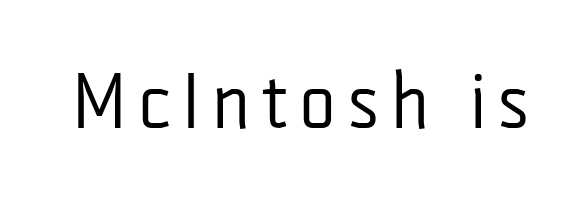
The image shows 78 px regular-weight, condensed sans-serif type, upright; set not underlined; low stroke contrast and a medium x-height.
